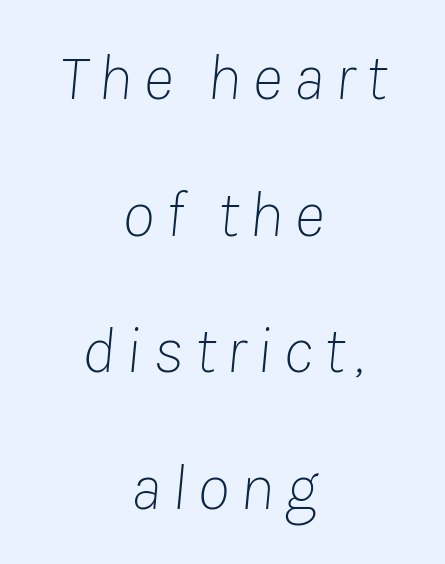
The image shows 66 px thin type, italic (leaning right); set centered, loose line spacing (2.07x), not underlined; low stroke contrast and a medium x-height.
